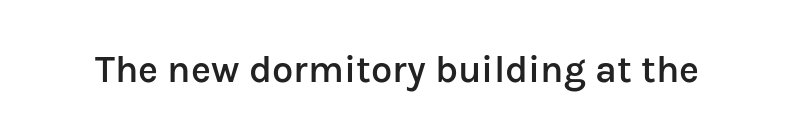
Style check: upright. These lines keep a tight, regular rhythm from letter to letter. As a designer I'd log this as weight 600, semibold. The gap between lines stays unmarked. The type family on display is of the sans-serif kind.
